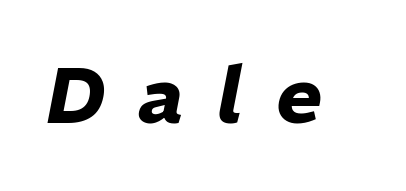
The image shows 78 px heavy type, italic (leaning right); set unusually wide letter spacing (+0.43 em), not underlined; low stroke contrast and a medium x-height.
